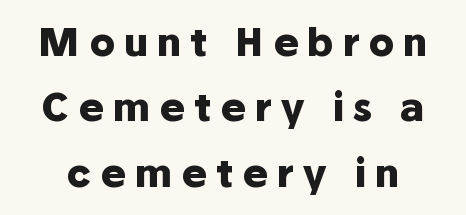
{"serif": "no", "italic": "no", "bold": "yes", "weight": "heavy", "width": "normal", "stroke_contrast": "low", "x_height": "medium", "monospaced": "no", "underline": "no", "line_spacing_ratio": 1.72, "letter_spacing": "wide", "letter_spacing_em": 0.24, "glyph_px": 38}
